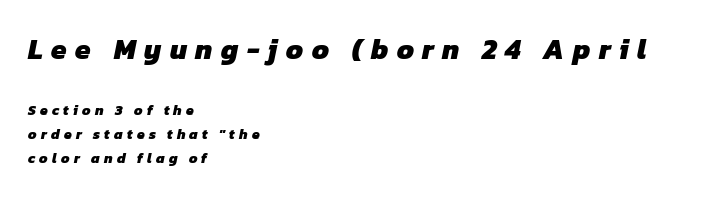
Q: Is the text bold? A: Yes.
Q: Is the typeface a serif or a sans-serif typeface? A: Sans-serif.
Q: Is the text underlined? A: No.
Q: How is the paragraph aligned? A: Left-aligned.
Q: Is the spacing between letters normal or unusually wide? A: Unusually wide.
Q: Which block of text is set in a larger size, the first (top) or the second (bottom)? A: The first (top) one.
Q: Width (condensed, normal, or wide)? A: Normal.
Q: Stroke contrast? A: Low.
Q: x-height? A: Medium.
Q: Monospaced? A: No.
